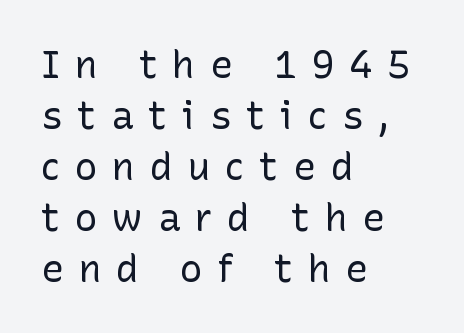
The image shows 38 px regular-weight sans-serif type, upright; set left-aligned, normal line spacing (1.34x), unusually wide letter spacing (+0.39 em), not underlined; low stroke contrast and a medium x-height.
